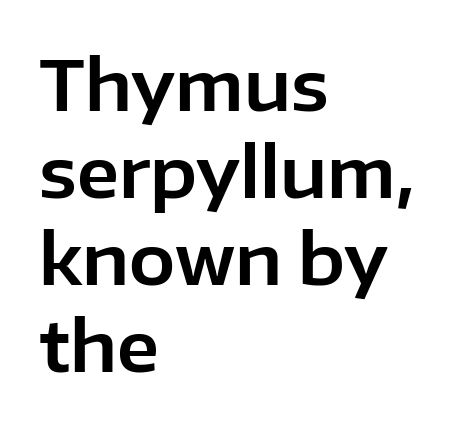
The image shows 69 px sans-serif type, upright; set left-aligned, normal line spacing (1.26x), normal letter spacing, not underlined; low stroke contrast and a medium x-height.
